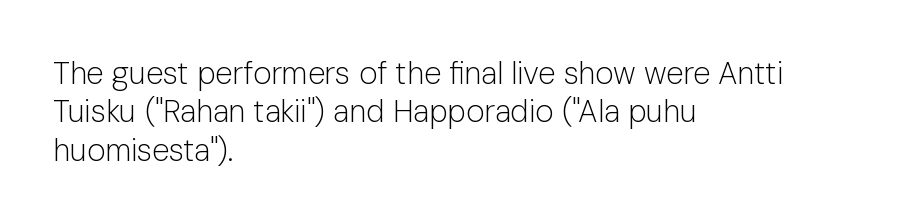
Q: Is the text bold? A: No.
Q: Is the text italic (slanted)? A: No, it is upright.
Q: Is the typeface a serif or a sans-serif typeface? A: Sans-serif.
Q: Is the text underlined? A: No.
Q: How is the paragraph aligned? A: Left-aligned.
Q: Is the spacing between letters normal or unusually wide? A: Normal.
Q: Width (condensed, normal, or wide)? A: Normal.
Q: Stroke contrast? A: Low.
Q: x-height? A: Medium.
Q: Monospaced? A: No.
